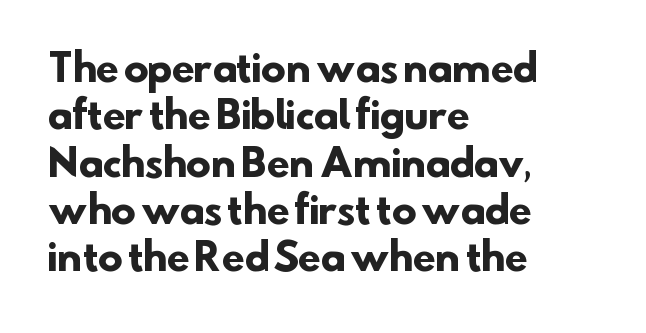
{"serif": "no", "bold": "yes", "weight": "heavy", "width": "normal", "stroke_contrast": "low", "x_height": "small", "monospaced": "no", "underline": "no", "align": "left", "line_spacing": "normal", "line_spacing_ratio": 1.28, "letter_spacing": "normal", "letter_spacing_em": 0.0, "glyph_px": 37}
